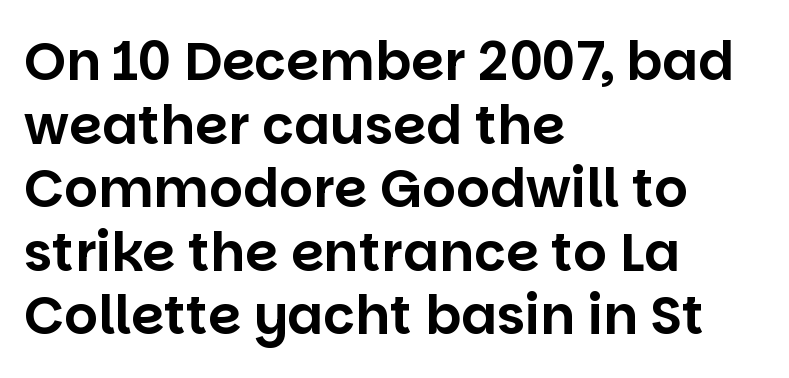
Q: Is the text italic (slanted)? A: No, it is upright.
Q: Is the typeface a serif or a sans-serif typeface? A: Sans-serif.
Q: Is the text underlined? A: No.
Q: How is the paragraph aligned? A: Left-aligned.
Q: Is the spacing between letters normal or unusually wide? A: Normal.
Q: Width (condensed, normal, or wide)? A: Normal.
Q: Stroke contrast? A: Low.
Q: x-height? A: Large.
Q: Monospaced? A: No.
